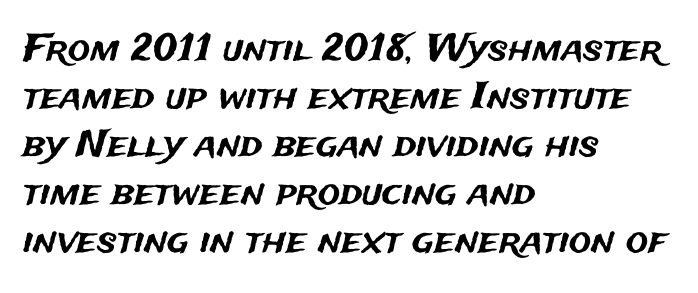
Descenders hang freely into open space. Letter spacing: default. One-word summary of the alignment: left.
